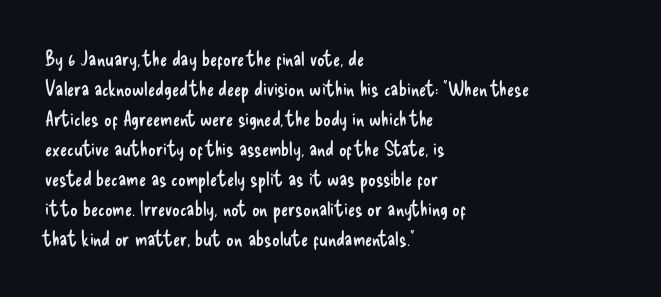
{"italic": "no", "bold": "no", "underline": "no", "align": "left", "line_spacing": "normal", "line_spacing_ratio": 1.43, "letter_spacing": "normal", "letter_spacing_em": 0.0, "glyph_px": 21}
